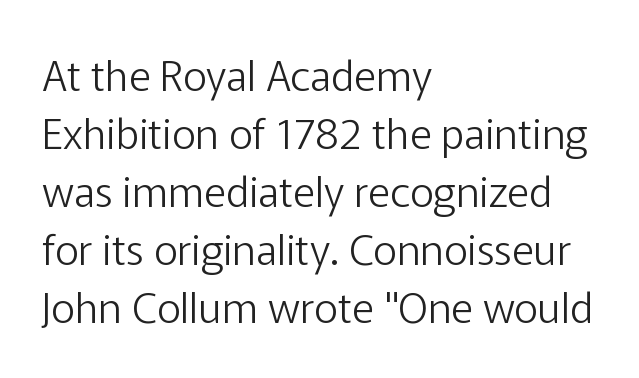
The image shows 42 px light sans-serif type, upright; set left-aligned, normal line spacing (1.38x), normal letter spacing, not underlined; low stroke contrast and a medium x-height.
